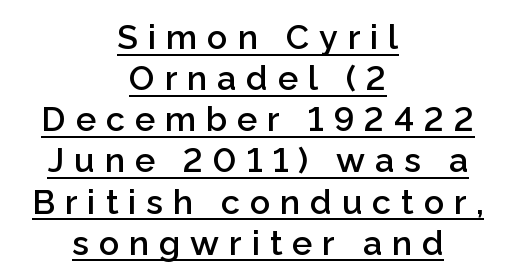
Q: Is the text bold? A: Semi-bold.
Q: Is the text italic (slanted)? A: No, it is upright.
Q: Is the typeface a serif or a sans-serif typeface? A: Sans-serif.
Q: Is the text underlined? A: Yes.
Q: How is the paragraph aligned? A: Centered.
Q: Is the spacing between letters normal or unusually wide? A: Unusually wide.
Q: Width (condensed, normal, or wide)? A: Normal.
Q: Stroke contrast? A: Low.
Q: x-height? A: Medium.
Q: Monospaced? A: No.
